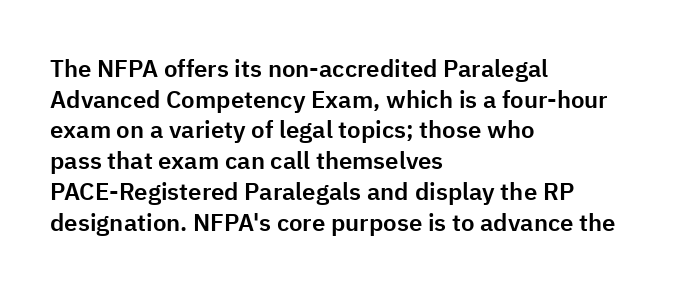
Q: Is the text italic (slanted)? A: No, it is upright.
Q: Is the text underlined? A: No.
Q: How is the paragraph aligned? A: Left-aligned.
Q: Is the spacing between letters normal or unusually wide? A: Normal.
Q: Is the spacing between lines tight, normal or loose? A: Normal.
